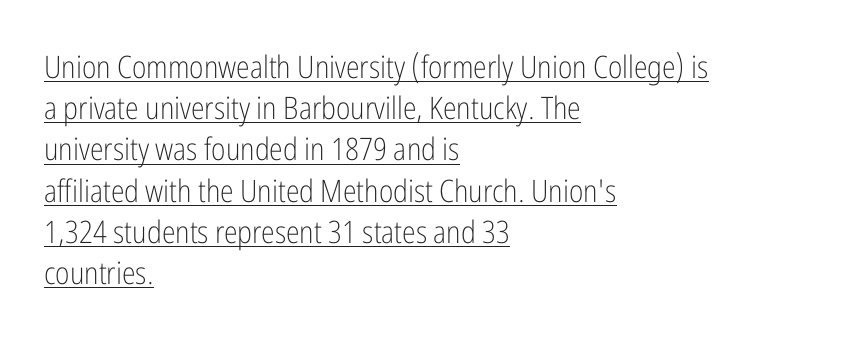
{"serif": "no", "italic": "no", "bold": "no", "weight": "light", "width": "condensed", "stroke_contrast": "low", "x_height": "medium", "monospaced": "no", "underline": "yes", "align": "left", "line_spacing": "normal", "line_spacing_ratio": 1.33, "letter_spacing": "normal", "letter_spacing_em": 0.0, "glyph_px": 31}
